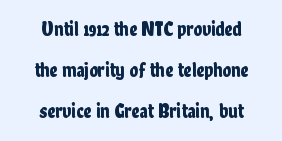
The image shows 20 px text type, upright; set centered, loose line spacing (2.06x), normal letter spacing, not underlined.
